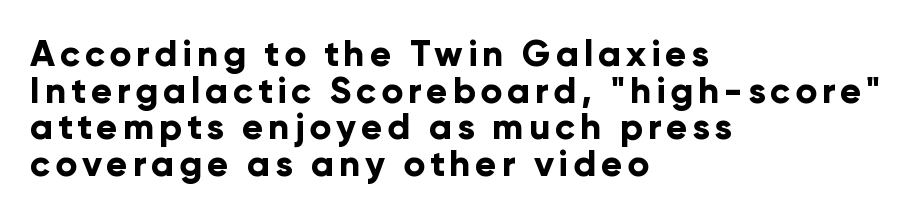
The image shows 36 px bold sans-serif type, upright; set left-aligned, tight line spacing (1.02x), not underlined; low stroke contrast and a medium x-height.
